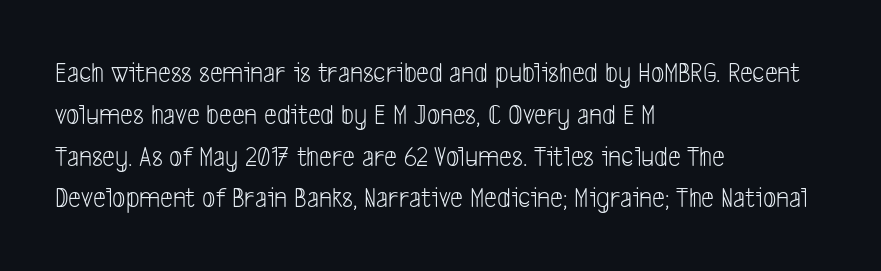
Q: Is the text bold? A: No.
Q: Is the typeface a serif or a sans-serif typeface? A: Sans-serif.
Q: Is the text underlined? A: No.
Q: How is the paragraph aligned? A: Left-aligned.
Q: Is the spacing between letters normal or unusually wide? A: Normal.
Q: Is the spacing between lines tight, normal or loose? A: Normal.
Q: Width (condensed, normal, or wide)? A: Condensed.
Q: Stroke contrast? A: Low.
Q: x-height? A: Medium.
Q: Monospaced? A: No.
